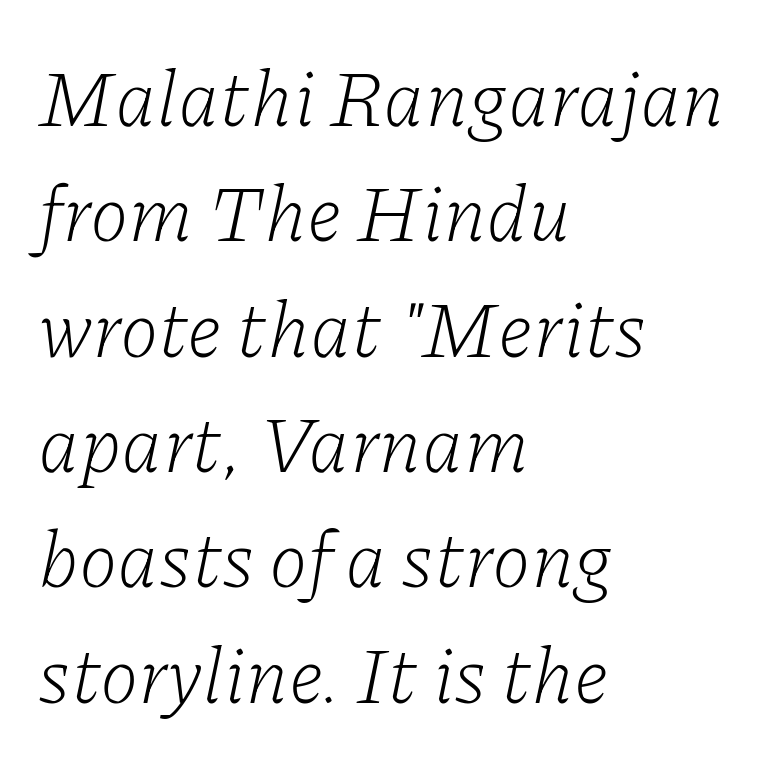
{"serif": "yes", "italic": "yes", "lean": "right", "slant_degrees": 11, "bold": "no", "weight": "light", "width": "normal", "stroke_contrast": "low", "x_height": "medium", "monospaced": "no", "underline": "no", "align": "left", "line_spacing": "normal", "line_spacing_ratio": 1.46, "letter_spacing": "normal", "letter_spacing_em": 0.0, "glyph_px": 79}
